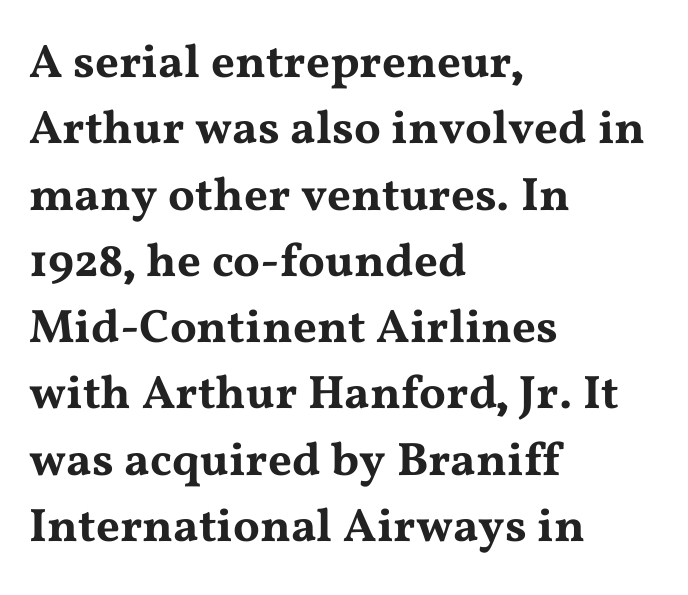
The image shows 47 px wide serif type, upright; set left-aligned, normal line spacing (1.41x), normal letter spacing, not underlined; medium stroke contrast and a medium x-height.
